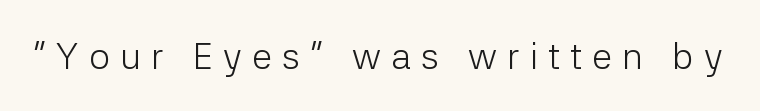
Q: Is the text bold? A: No.
Q: Is the text italic (slanted)? A: No, it is upright.
Q: Is the typeface a serif or a sans-serif typeface? A: Sans-serif.
Q: Is the text underlined? A: No.
Q: Is the spacing between letters normal or unusually wide? A: Unusually wide.
Q: Width (condensed, normal, or wide)? A: Normal.
Q: Stroke contrast? A: Low.
Q: x-height? A: Medium.
Q: Monospaced? A: No.
